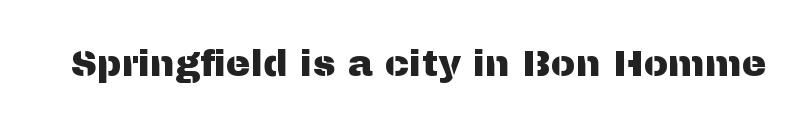
Q: Is the text italic (slanted)? A: No, it is upright.
Q: Is the typeface a serif or a sans-serif typeface? A: Sans-serif.
Q: Is the text underlined? A: No.
Q: Is the spacing between letters normal or unusually wide? A: Normal.
Q: Width (condensed, normal, or wide)? A: Normal.
Q: Stroke contrast? A: Medium.
Q: x-height? A: Medium.
Q: Monospaced? A: No.
